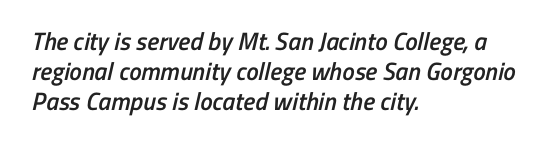
The passage shown has conventional tracking throughout. This rendering features lettering with no underline. Heft: intermediate — a semibold. The paragraph shown leans on its left margin.
